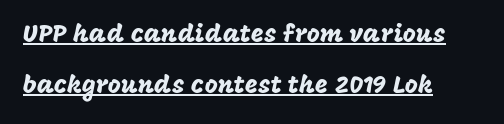
{"underline": "yes", "align": "left", "line_spacing": "loose", "line_spacing_ratio": 2.05, "letter_spacing": "normal", "letter_spacing_em": 0.0, "glyph_px": 25}
